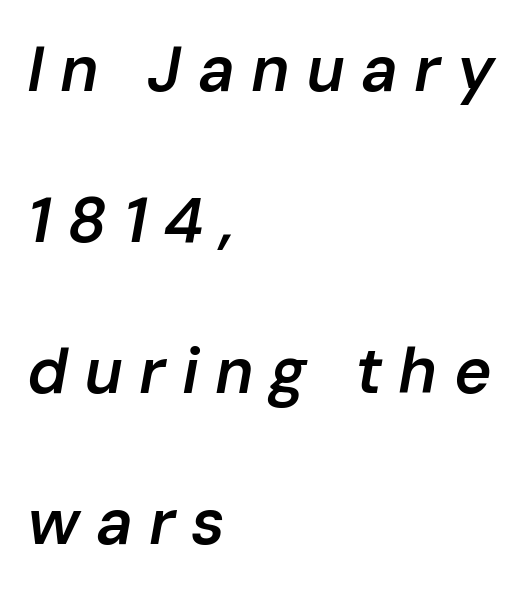
The image shows 64 px semibold type, italic (leaning right); set left-aligned, loose line spacing (2.36x), unusually wide letter spacing (+0.25 em), not underlined; low stroke contrast and a medium x-height.
